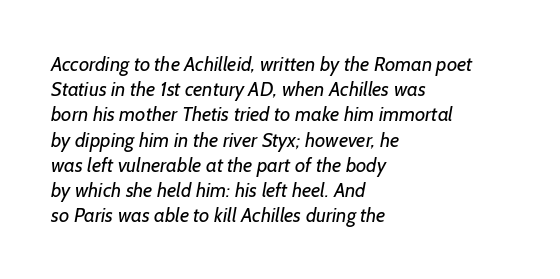
The image shows 20 px text type; set left-aligned, normal line spacing (1.26x), normal letter spacing, not underlined.
